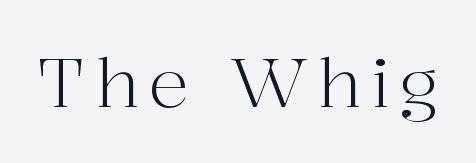
The image shows 68 px light serif type, upright; set not underlined; high stroke contrast and a medium x-height.
